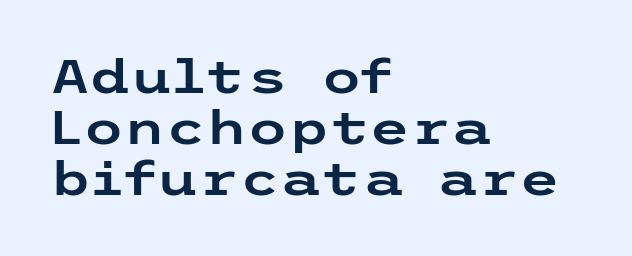
This rendering features lettering with no underline. The text was rendered using a sans face with plain stroke endings. Posture: straight, roman, zero tilt. Compared with a centered layout, this one pins lines to the left instead.
